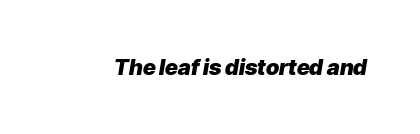
Is the type slanted? Yes — the strokes lean at a clear angle. The string is rendered with underlining switched off. Strokes here are thick enough to call this a true bold. This rendering leaves character spacing at its baseline value.
